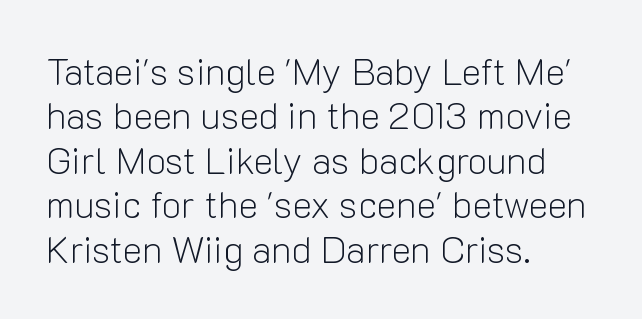
{"serif": "no", "italic": "no", "bold": "no", "weight": "light", "width": "normal", "stroke_contrast": "low", "x_height": "medium", "monospaced": "no", "underline": "no", "align": "left", "line_spacing_ratio": 1.2, "letter_spacing": "normal", "letter_spacing_em": 0.0, "glyph_px": 37}
